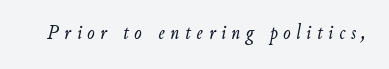
{"italic": "yes", "lean": "right", "slant_degrees": 9, "bold": "no", "underline": "no", "letter_spacing": "wide", "letter_spacing_em": 0.26, "glyph_px": 22}
